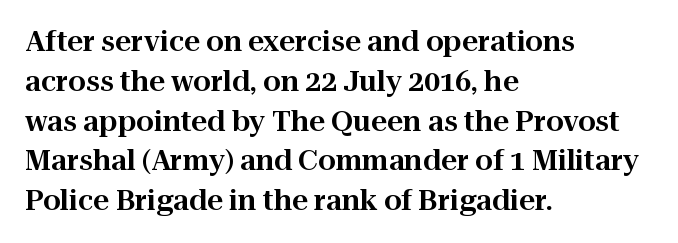
{"serif": "yes", "italic": "no", "width": "normal", "stroke_contrast": "high", "x_height": "medium", "monospaced": "no", "underline": "no", "align": "left", "line_spacing": "normal", "line_spacing_ratio": 1.42, "letter_spacing": "normal", "letter_spacing_em": 0.0, "glyph_px": 28}
